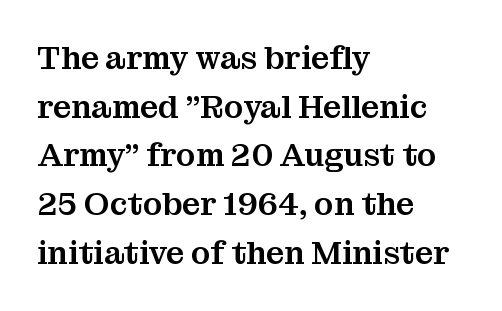
{"serif": "yes", "italic": "no", "width": "normal", "stroke_contrast": "medium", "x_height": "medium", "monospaced": "no", "underline": "no", "align": "left", "line_spacing": "normal", "line_spacing_ratio": 1.52, "letter_spacing": "normal", "letter_spacing_em": 0.0, "glyph_px": 32}
